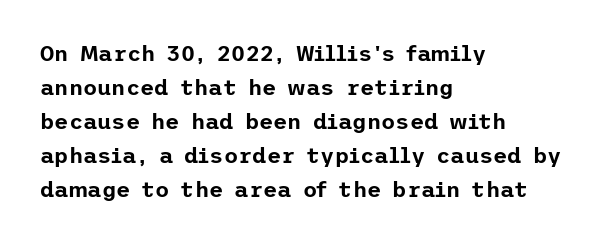
Q: Is the text italic (slanted)? A: No, it is upright.
Q: Is the text underlined? A: No.
Q: How is the paragraph aligned? A: Left-aligned.
Q: Is the spacing between letters normal or unusually wide? A: Normal.
Q: Is the spacing between lines tight, normal or loose? A: Normal.
